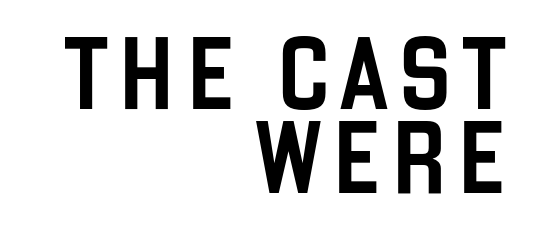
If you drew a ruler down the right edge, every line would touch it. Rendered with straight, roman letterforms. The words here are not underlined. Is this a fixed-width face? No — the glyphs have proportional, varying widths. Typographically, this falls in the sans-serif category.
